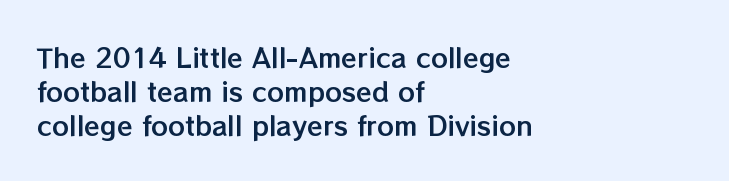
The ragged edge is on the right, which tells us the setting is flush left. How would I describe the line gaps? Plain and ordinary. This is the regular roman posture of the typeface. Only glyphs here, with clear space below each row.
